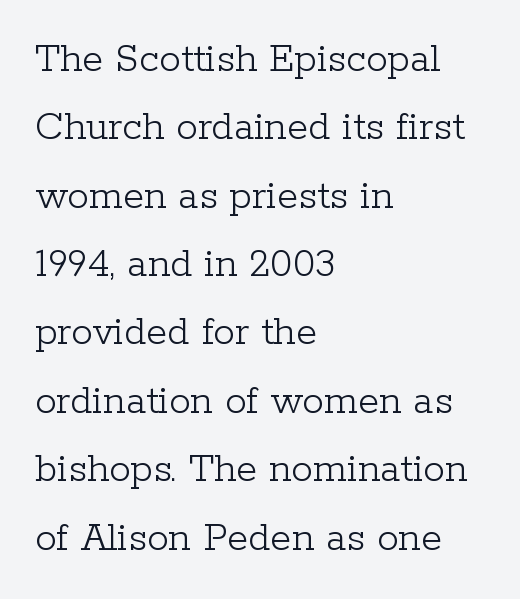
The image shows 43 px light serif type, upright; set left-aligned, normal line spacing (1.59x), normal letter spacing, not underlined; low stroke contrast and a medium x-height.
